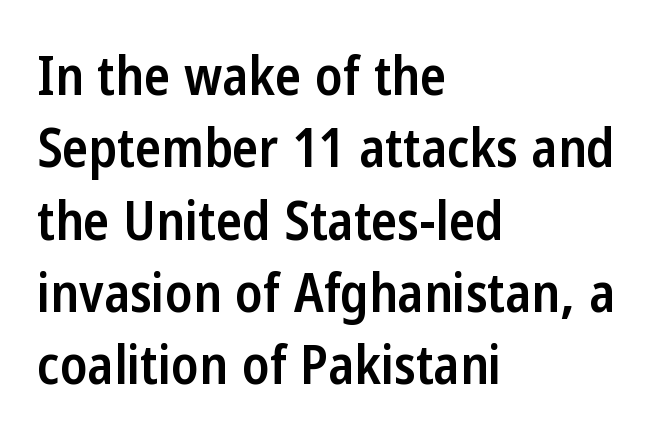
{"serif": "no", "italic": "no", "bold": "semi", "weight": "semibold", "width": "condensed", "stroke_contrast": "low", "x_height": "medium", "monospaced": "no", "underline": "no", "align": "left", "line_spacing": "normal", "line_spacing_ratio": 1.34, "letter_spacing": "normal", "letter_spacing_em": 0.0, "glyph_px": 54}
